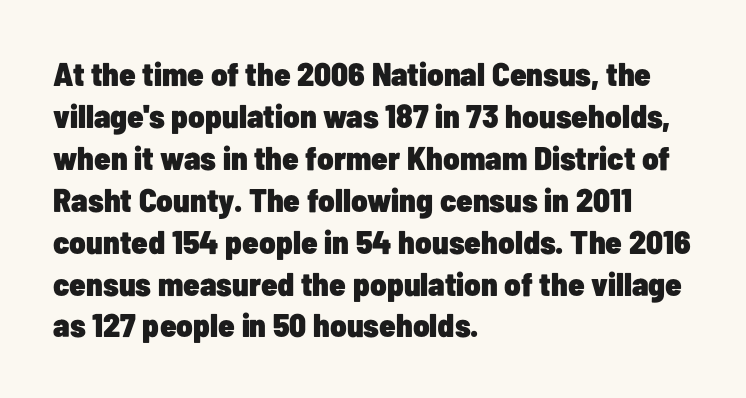
Q: Is the text bold? A: Yes.
Q: Is the text italic (slanted)? A: No, it is upright.
Q: Is the typeface a serif or a sans-serif typeface? A: Sans-serif.
Q: Is the text underlined? A: No.
Q: How is the paragraph aligned? A: Left-aligned.
Q: Is the spacing between letters normal or unusually wide? A: Normal.
Q: Is the spacing between lines tight, normal or loose? A: Normal.
Q: Width (condensed, normal, or wide)? A: Condensed.
Q: Stroke contrast? A: Low.
Q: x-height? A: Medium.
Q: Monospaced? A: No.
